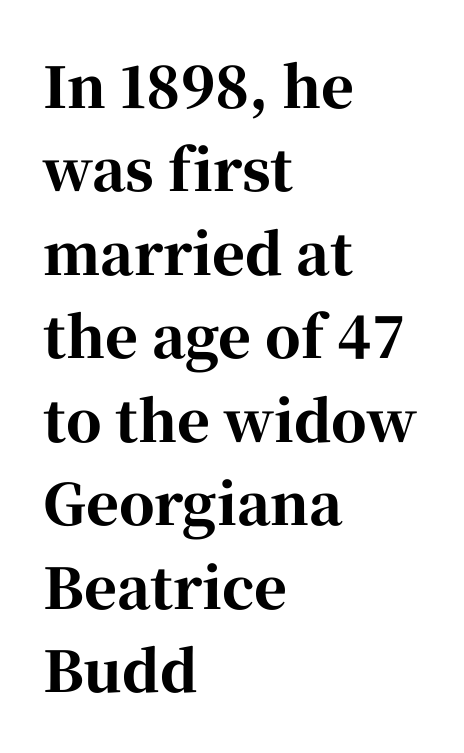
The image shows 56 px bold serif type, upright; set left-aligned, normal line spacing (1.49x), normal letter spacing, not underlined; high stroke contrast and a medium x-height.
